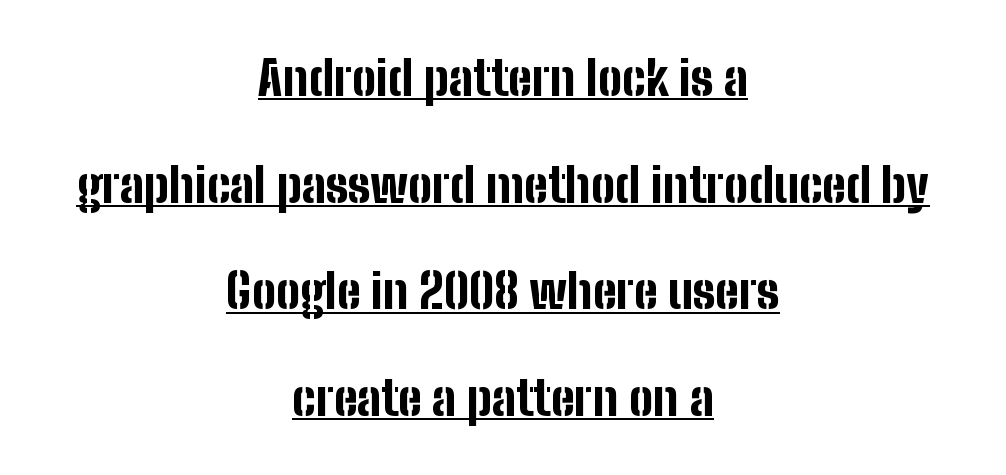
The image shows 48 px bold, condensed sans-serif type, upright; set centered, loose line spacing (2.22x), normal letter spacing, underlined; low stroke contrast and a medium x-height.
